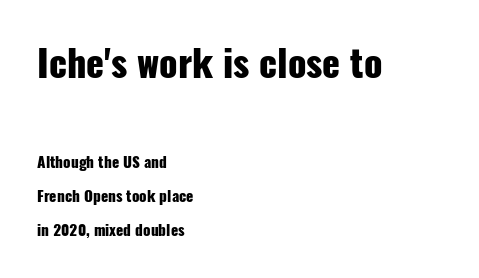
Q: Is the text bold? A: Yes.
Q: Is the text italic (slanted)? A: No, it is upright.
Q: Is the typeface a serif or a sans-serif typeface? A: Sans-serif.
Q: Is the text underlined? A: No.
Q: How is the paragraph aligned? A: Left-aligned.
Q: Is the spacing between letters normal or unusually wide? A: Normal.
Q: Is the spacing between lines tight, normal or loose? A: Loose.
Q: Which block of text is set in a larger size, the first (top) or the second (bottom)? A: The first (top) one.
Q: Width (condensed, normal, or wide)? A: Condensed.
Q: Stroke contrast? A: Low.
Q: x-height? A: Medium.
Q: Monospaced? A: No.
